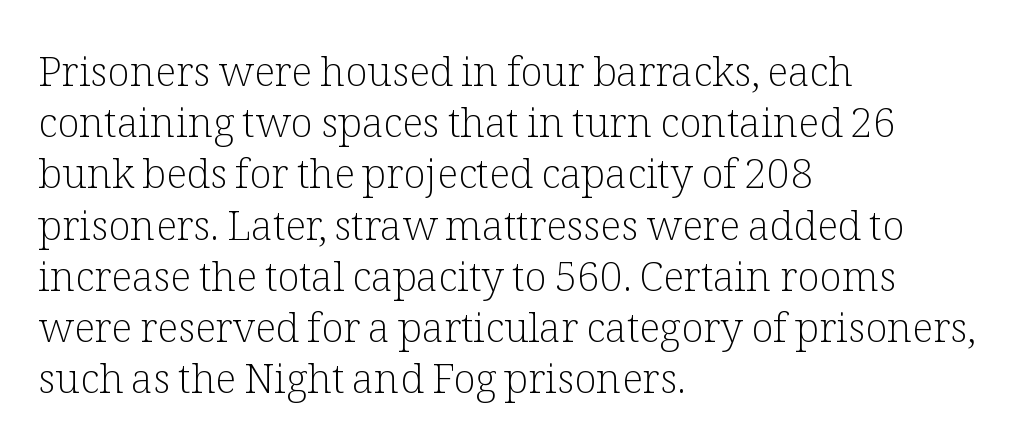
Q: Is the text bold? A: No.
Q: Is the text italic (slanted)? A: No, it is upright.
Q: Is the typeface a serif or a sans-serif typeface? A: Serif.
Q: Is the text underlined? A: No.
Q: How is the paragraph aligned? A: Left-aligned.
Q: Is the spacing between letters normal or unusually wide? A: Normal.
Q: Is the spacing between lines tight, normal or loose? A: Normal.
Q: Width (condensed, normal, or wide)? A: Normal.
Q: Stroke contrast? A: Low.
Q: x-height? A: Medium.
Q: Monospaced? A: No.
